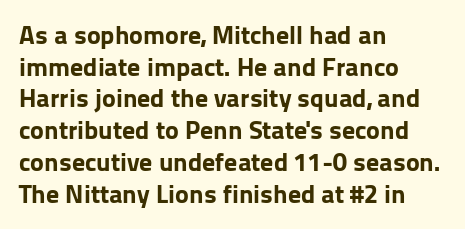
{"italic": "no", "bold": "yes", "underline": "no", "align": "left", "line_spacing_ratio": 1.22, "letter_spacing": "normal", "letter_spacing_em": 0.0, "glyph_px": 26}
